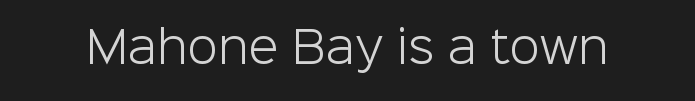
Q: Is the text bold? A: No.
Q: Is the text italic (slanted)? A: No, it is upright.
Q: Is the typeface a serif or a sans-serif typeface? A: Sans-serif.
Q: Is the text underlined? A: No.
Q: Is the spacing between letters normal or unusually wide? A: Normal.
Q: Width (condensed, normal, or wide)? A: Normal.
Q: Stroke contrast? A: Low.
Q: x-height? A: Medium.
Q: Monospaced? A: No.
